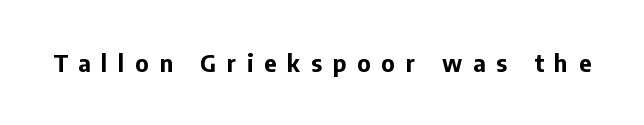
{"italic": "no", "bold": "yes", "underline": "no", "letter_spacing": "wide", "letter_spacing_em": 0.45, "glyph_px": 24}
